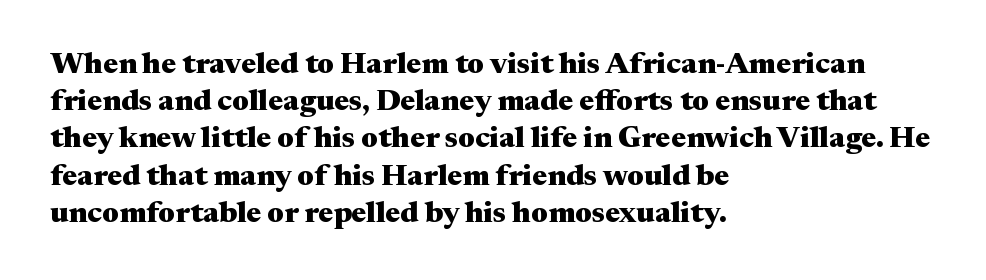
{"serif": "yes", "italic": "no", "bold": "yes", "weight": "heavy", "width": "wide", "stroke_contrast": "medium", "x_height": "medium", "monospaced": "no", "underline": "no", "align": "left", "line_spacing_ratio": 1.24, "letter_spacing": "normal", "letter_spacing_em": 0.0, "glyph_px": 30}
